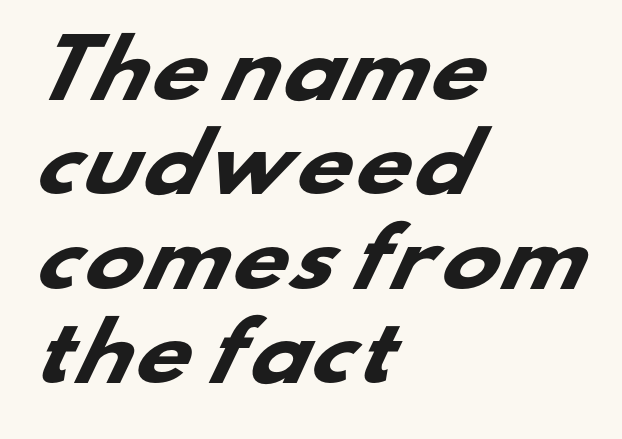
{"serif": "no", "bold": "yes", "weight": "heavy", "width": "wide", "stroke_contrast": "low", "x_height": "small", "monospaced": "no", "underline": "no", "align": "left", "line_spacing_ratio": 1.21, "letter_spacing": "normal", "letter_spacing_em": 0.0, "glyph_px": 78}
